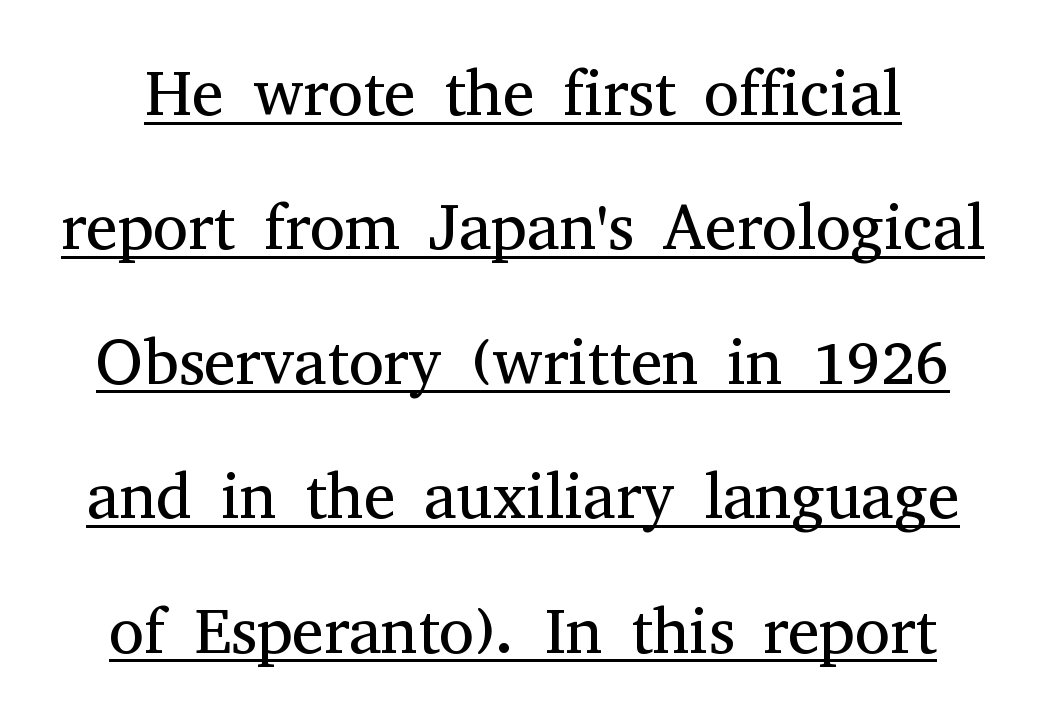
{"serif": "yes", "italic": "no", "bold": "no", "weight": "regular", "width": "normal", "stroke_contrast": "medium", "x_height": "medium", "monospaced": "no", "underline": "yes", "line_spacing": "loose", "line_spacing_ratio": 2.1, "letter_spacing": "normal", "letter_spacing_em": 0.0, "glyph_px": 64}
